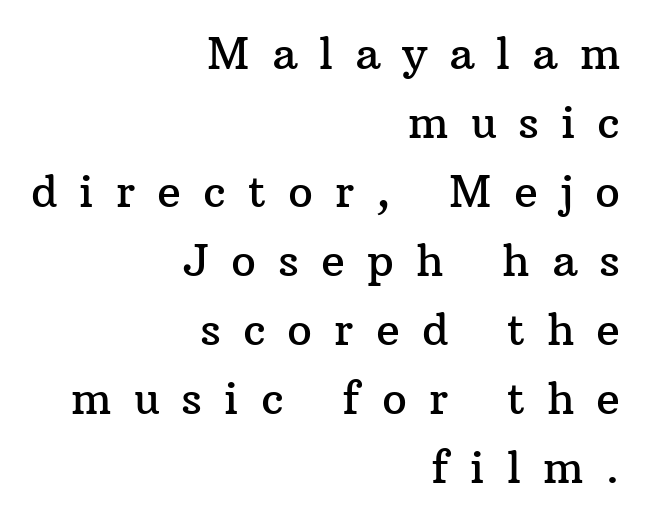
The image shows 44 px serif type, upright; set right-aligned, normal line spacing (1.57x), unusually wide letter spacing (+0.5 em), not underlined; medium stroke contrast and a medium x-height.
